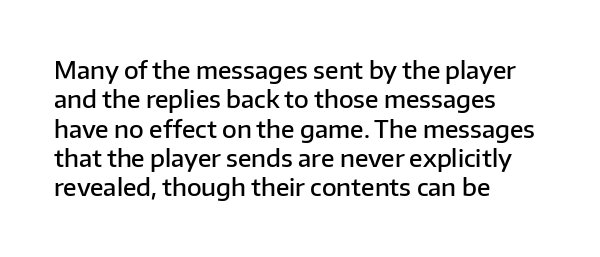
The image shows 24 px text type, upright; set left-aligned, line spacing 1.22x, normal letter spacing, not underlined.
